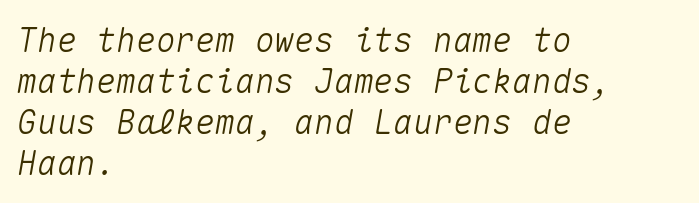
{"italic": "yes", "lean": "right", "slant_degrees": 10, "width": "normal", "stroke_contrast": "medium", "x_height": "medium", "monospaced": "yes", "underline": "no", "align": "left", "line_spacing_ratio": 1.24, "letter_spacing": "normal", "letter_spacing_em": 0.0, "glyph_px": 33}
